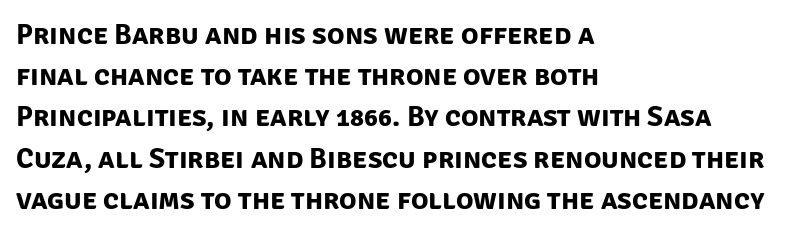
{"serif": "no", "bold": "yes", "weight": "bold", "width": "normal", "stroke_contrast": "low", "x_height": "large", "monospaced": "no", "underline": "no", "align": "left", "line_spacing": "normal", "line_spacing_ratio": 1.42, "letter_spacing": "normal", "letter_spacing_em": 0.0, "glyph_px": 29}
